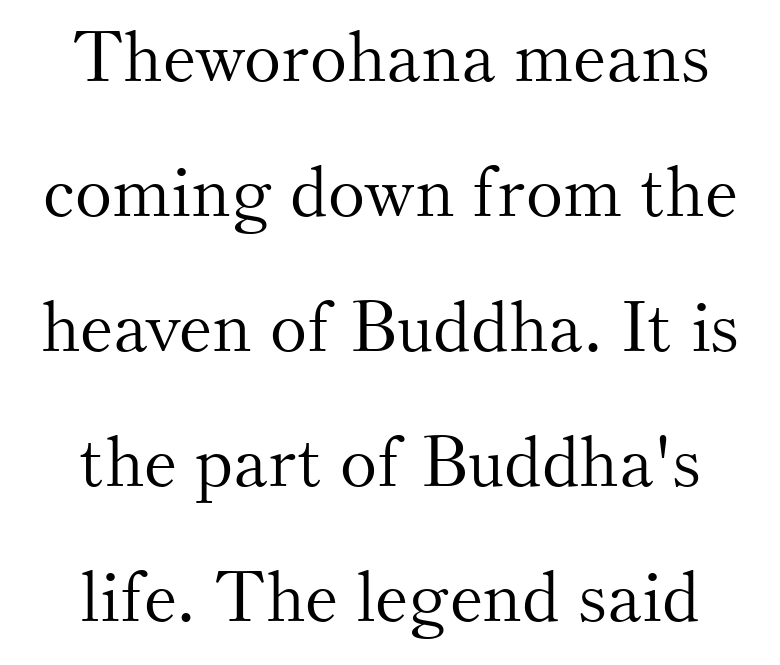
Q: Is the text bold? A: No.
Q: Is the text italic (slanted)? A: No, it is upright.
Q: Is the typeface a serif or a sans-serif typeface? A: Serif.
Q: Is the text underlined? A: No.
Q: Is the spacing between letters normal or unusually wide? A: Normal.
Q: Is the spacing between lines tight, normal or loose? A: Loose.
Q: Width (condensed, normal, or wide)? A: Normal.
Q: Stroke contrast? A: Medium.
Q: x-height? A: Small.
Q: Monospaced? A: No.
